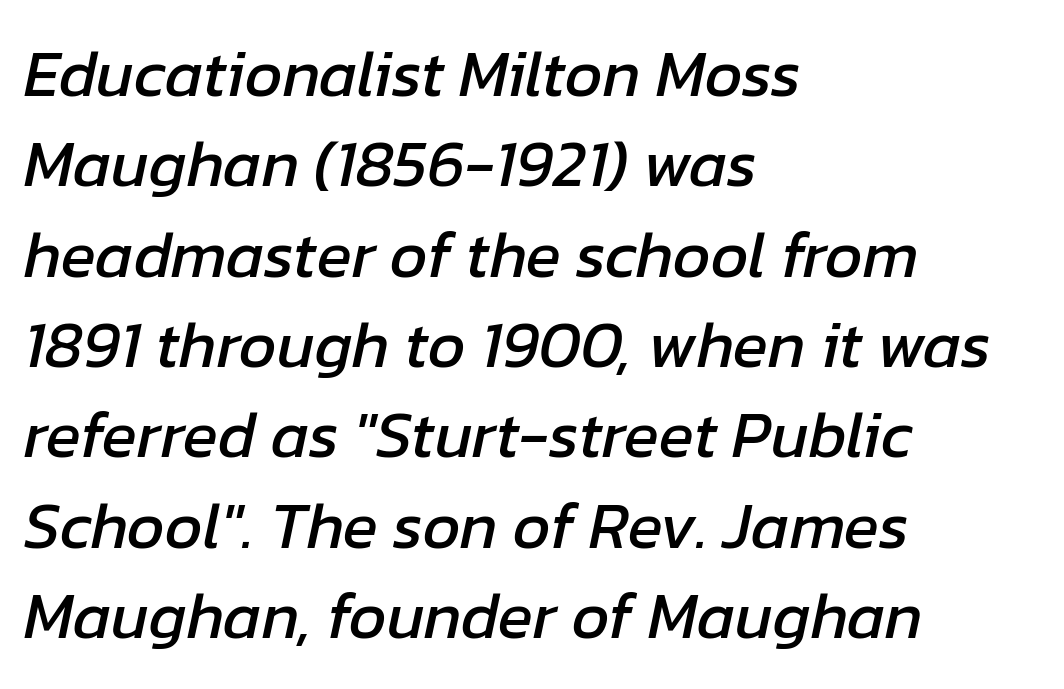
The image shows 65 px text type, italic (leaning right); set left-aligned, normal line spacing (1.39x), normal letter spacing, not underlined; low stroke contrast and a medium x-height.
